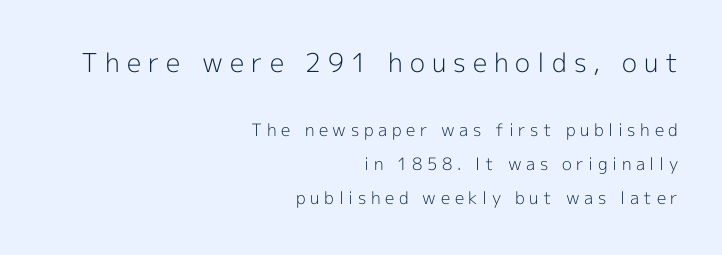
Caption: multi-line text, flush right, ragged left. The upper block of text is set noticeably larger than the block beneath it. Vertical spacing — loose. Weight: not bold — regular or lighter. Clear beneath every line of the passage. Is there any slant? The stems are plumb.
